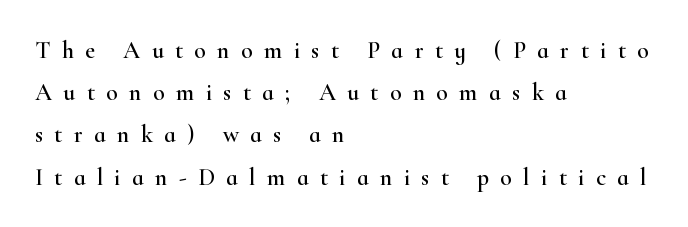
The image shows 24 px text type, upright; set left-aligned, line spacing 1.76x, unusually wide letter spacing (+0.47 em), not underlined.
